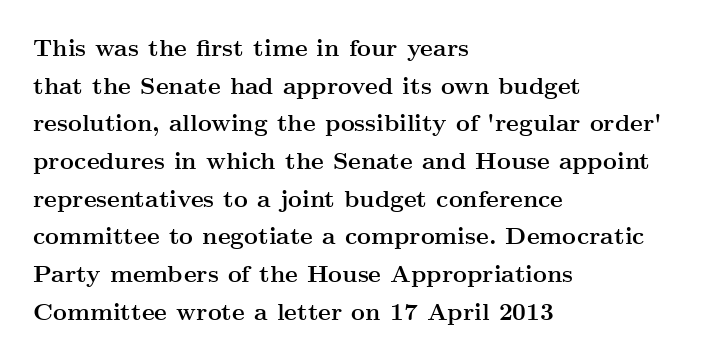
Q: Is the text bold? A: Yes.
Q: Is the text italic (slanted)? A: No, it is upright.
Q: Is the text underlined? A: No.
Q: How is the paragraph aligned? A: Left-aligned.
Q: Is the spacing between letters normal or unusually wide? A: Normal.
Q: Is the spacing between lines tight, normal or loose? A: Normal.
